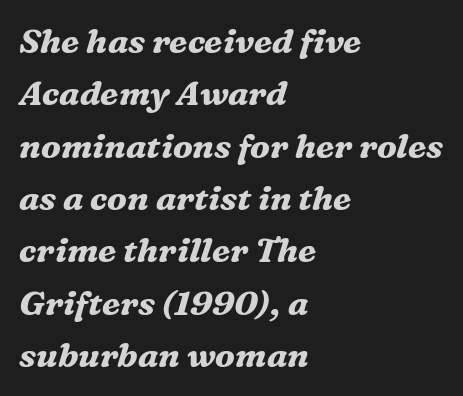
{"serif": "yes", "italic": "yes", "lean": "right", "slant_degrees": 16, "bold": "yes", "weight": "bold", "width": "normal", "stroke_contrast": "medium", "x_height": "medium", "monospaced": "no", "underline": "no", "align": "left", "line_spacing": "normal", "line_spacing_ratio": 1.54, "letter_spacing": "normal", "letter_spacing_em": 0.0, "glyph_px": 34}
